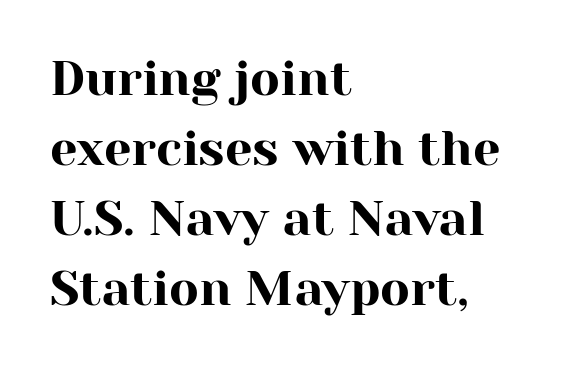
The image shows 49 px serif type, upright; set left-aligned, normal line spacing (1.43x), normal letter spacing, not underlined; high stroke contrast and a medium x-height.
